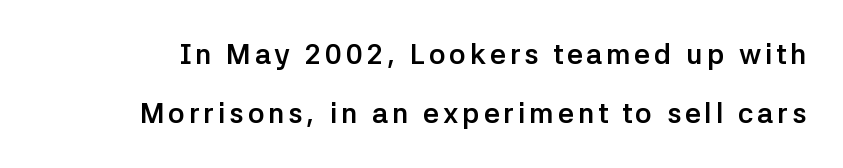
Q: Is the text bold? A: Yes.
Q: Is the text italic (slanted)? A: No, it is upright.
Q: Is the typeface a serif or a sans-serif typeface? A: Sans-serif.
Q: Is the text underlined? A: No.
Q: Is the spacing between lines tight, normal or loose? A: Loose.
Q: Width (condensed, normal, or wide)? A: Normal.
Q: Stroke contrast? A: Low.
Q: x-height? A: Medium.
Q: Monospaced? A: No.
